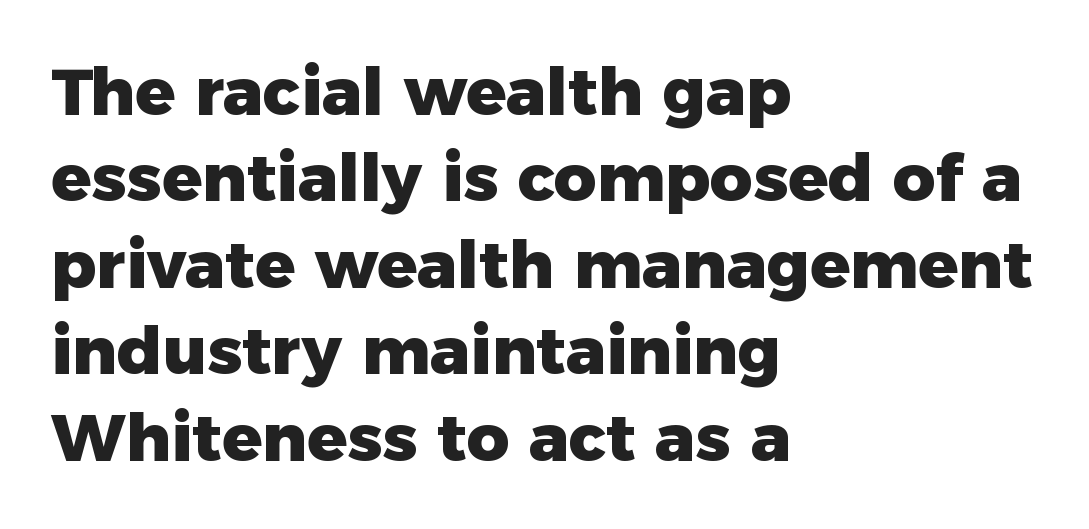
The image shows 66 px heavy sans-serif type, upright; set left-aligned, normal line spacing (1.31x), normal letter spacing, not underlined; low stroke contrast and a medium x-height.
